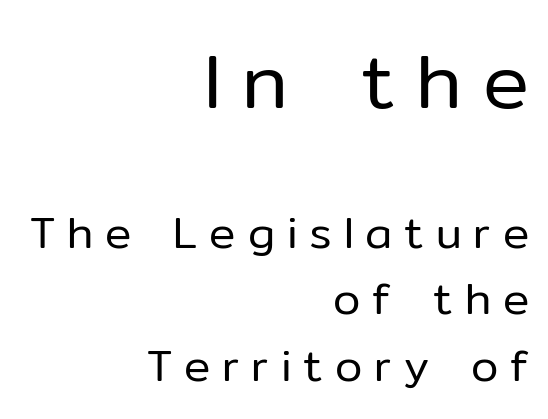
This is not heavy type; no bold has been used. Posture: upright roman. The tracking reads as deliberately expanded to a designer's eye. Leftover space on each line is placed entirely before the opening word. These lines sit exactly where default settings would place them. Lines of text with bare space underneath.
